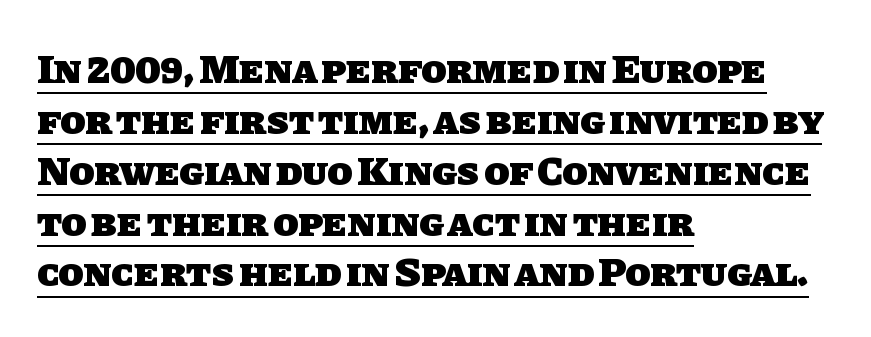
{"serif": "no", "bold": "yes", "weight": "heavy", "width": "normal", "stroke_contrast": "low", "x_height": "large", "monospaced": "no", "underline": "yes", "align": "left", "line_spacing_ratio": 1.24, "letter_spacing": "normal", "letter_spacing_em": 0.0, "glyph_px": 41}
